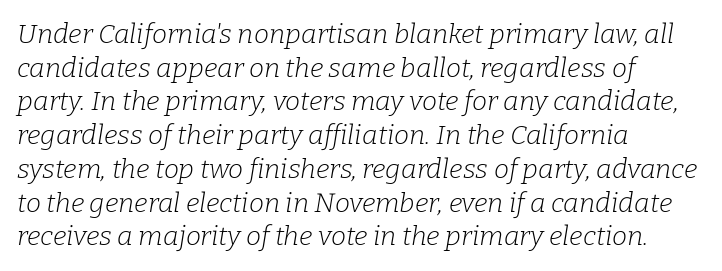
Q: Is the text bold? A: No.
Q: Is the text italic (slanted)? A: Yes, it leans right by about 9 degrees.
Q: Is the text underlined? A: No.
Q: How is the paragraph aligned? A: Left-aligned.
Q: Is the spacing between letters normal or unusually wide? A: Normal.
Q: Is the spacing between lines tight, normal or loose? A: Normal.
